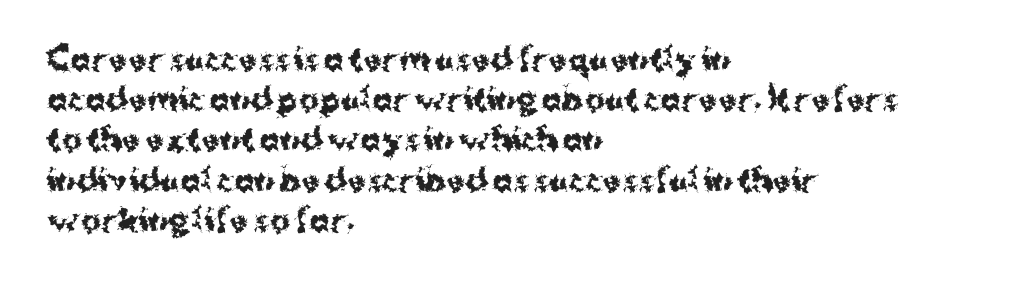
The image shows 30 px bold sans-serif type, upright; set left-aligned, normal line spacing (1.34x), normal letter spacing, not underlined; medium stroke contrast and a medium x-height.
